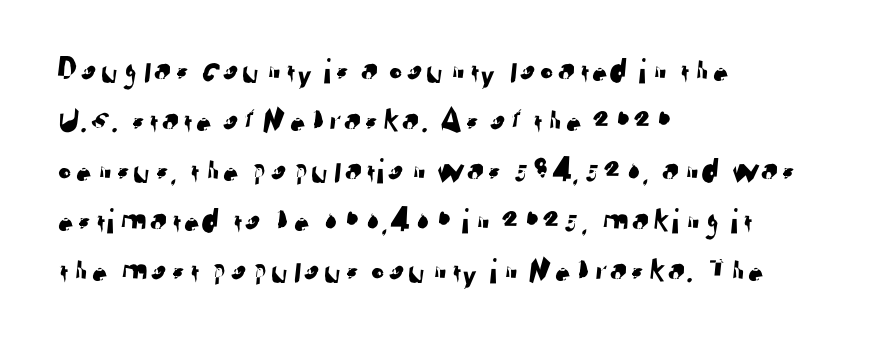
{"serif": "no", "width": "normal", "stroke_contrast": "low", "x_height": "medium", "monospaced": "no", "underline": "no", "align": "left", "line_spacing": "normal", "line_spacing_ratio": 1.39, "letter_spacing": "normal", "letter_spacing_em": 0.0, "glyph_px": 36}
